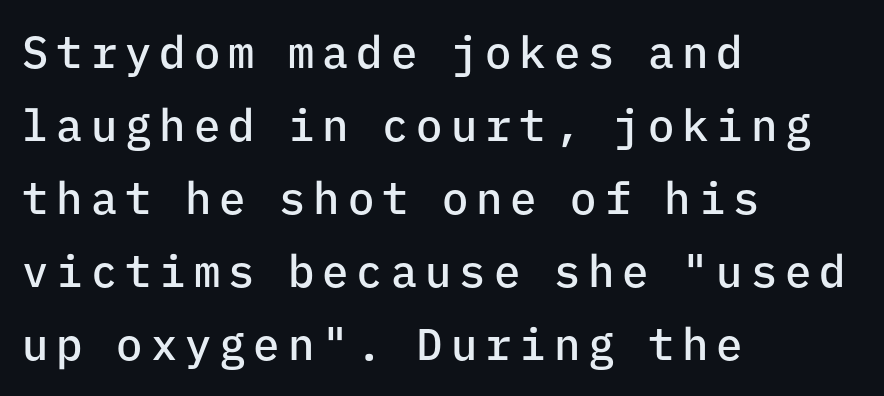
Q: Is the text bold? A: Semi-bold.
Q: Is the text italic (slanted)? A: No, it is upright.
Q: Is the typeface a serif or a sans-serif typeface? A: Sans-serif.
Q: Is the text underlined? A: No.
Q: How is the paragraph aligned? A: Left-aligned.
Q: Is the spacing between lines tight, normal or loose? A: Normal.
Q: Width (condensed, normal, or wide)? A: Normal.
Q: Stroke contrast? A: Low.
Q: x-height? A: Medium.
Q: Monospaced? A: Yes.
